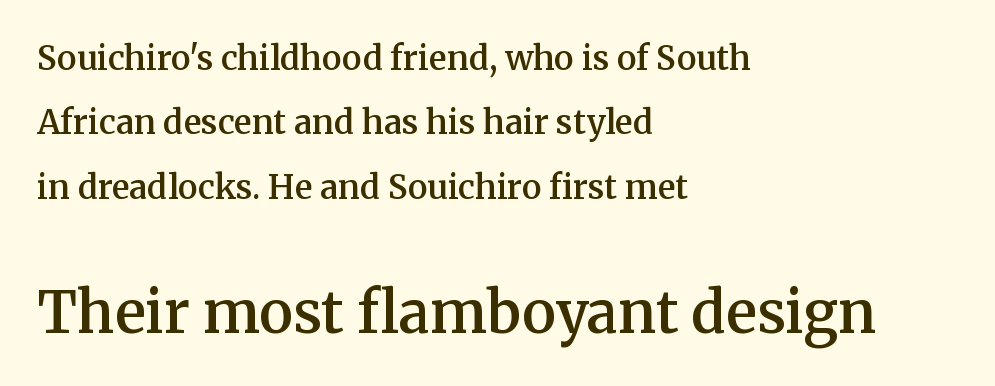
{"serif": "yes", "italic": "no", "bold": "semi", "weight": "semibold", "width": "normal", "stroke_contrast": "medium", "x_height": "medium", "monospaced": "no", "underline": "no", "align": "left", "line_spacing": "loose", "line_spacing_ratio": 1.95, "letter_spacing": "normal", "letter_spacing_em": 0.0, "larger_block": "second", "size_ratio": 1.73, "glyph_px": 57}
